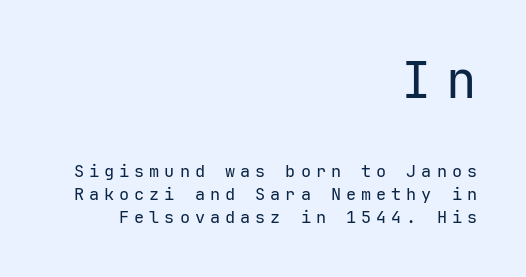
Style check: upright. No word sits above an underline. No letter is thick-stroked: the sample isn't bold. Which of the two is more prominent by size? The first, at the top. Is there much room between lines? A standard amount, neither cramped nor airy. If you drew a ruler down the right edge, every line would touch it.
